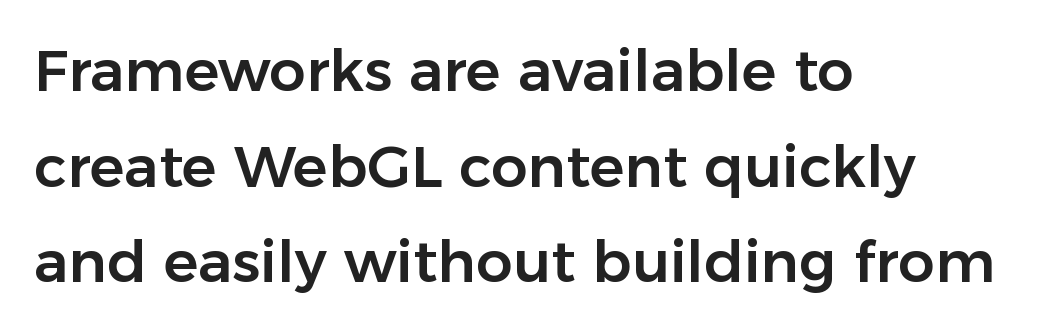
Q: Is the text italic (slanted)? A: No, it is upright.
Q: Is the typeface a serif or a sans-serif typeface? A: Sans-serif.
Q: Is the text underlined? A: No.
Q: How is the paragraph aligned? A: Left-aligned.
Q: Is the spacing between letters normal or unusually wide? A: Normal.
Q: Is the spacing between lines tight, normal or loose? A: Normal.
Q: Width (condensed, normal, or wide)? A: Normal.
Q: Stroke contrast? A: Low.
Q: x-height? A: Medium.
Q: Monospaced? A: No.
